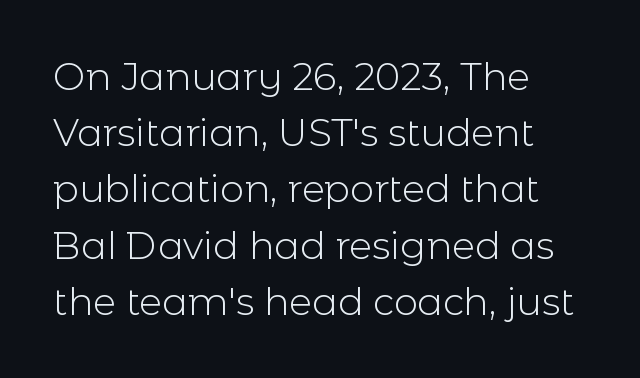
The image shows 38 px light sans-serif type, upright; set left-aligned, normal line spacing (1.48x), normal letter spacing, not underlined; a medium x-height.
